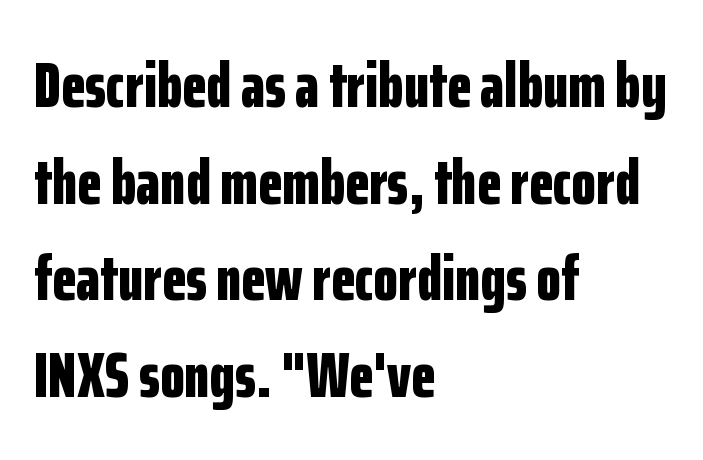
The image shows 64 px bold, condensed sans-serif type, upright; set left-aligned, normal line spacing (1.51x), normal letter spacing, not underlined; low stroke contrast and a medium x-height.
